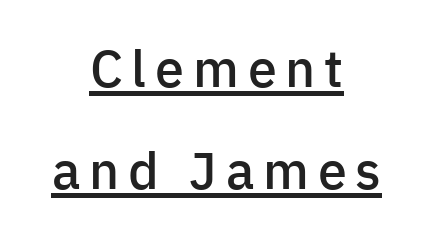
How would I describe the line gaps? Wide and relaxed. Each line of the rendering has a horizontal stroke beneath the glyphs. Observe the absence of serifs on each vertical stroke in this sample. Short and long lines alike share a common midpoint.
